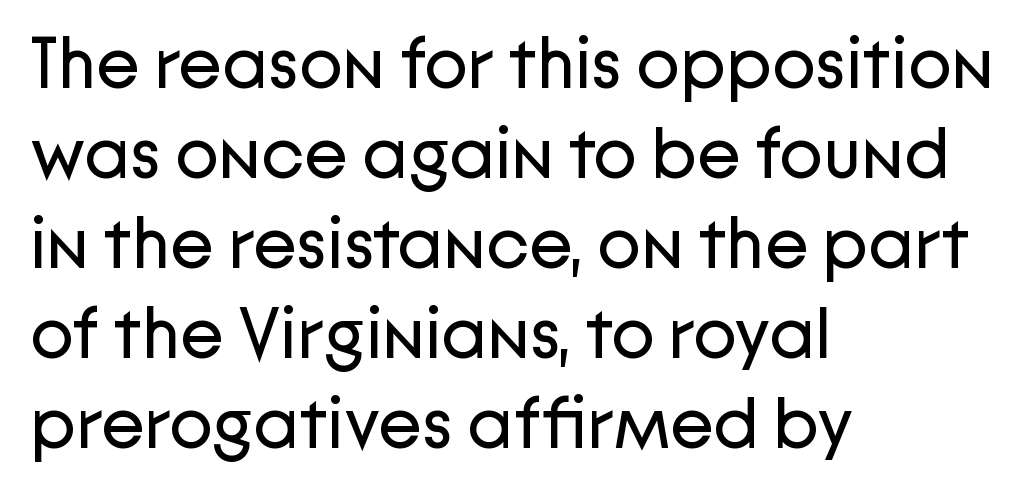
{"serif": "no", "italic": "no", "bold": "no", "weight": "regular", "width": "normal", "stroke_contrast": "low", "x_height": "medium", "monospaced": "no", "underline": "no", "align": "left", "line_spacing": "normal", "line_spacing_ratio": 1.25, "letter_spacing": "normal", "letter_spacing_em": 0.0, "glyph_px": 72}
